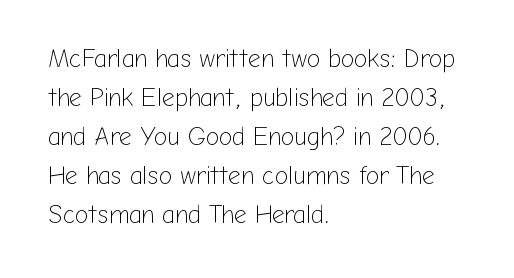
{"italic": "no", "bold": "no", "underline": "no", "align": "left", "line_spacing": "normal", "line_spacing_ratio": 1.56, "letter_spacing": "normal", "letter_spacing_em": 0.0, "glyph_px": 25}
